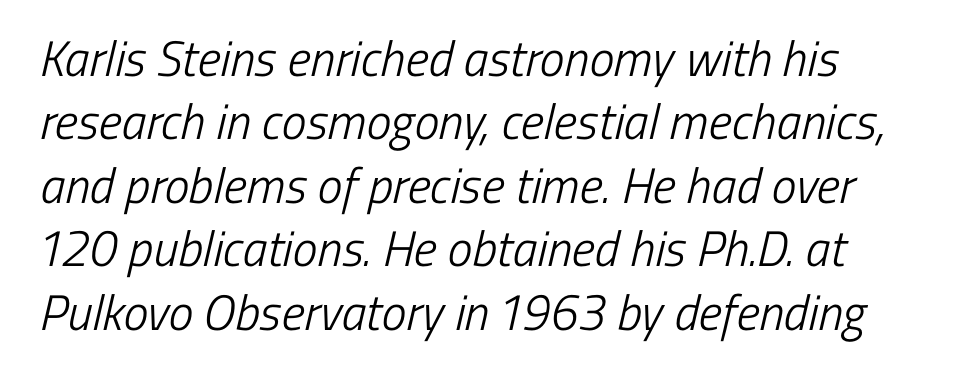
{"serif": "no", "bold": "no", "weight": "light", "width": "condensed", "stroke_contrast": "low", "x_height": "medium", "monospaced": "no", "underline": "no", "line_spacing": "normal", "line_spacing_ratio": 1.27, "letter_spacing": "normal", "letter_spacing_em": 0.0, "glyph_px": 50}
